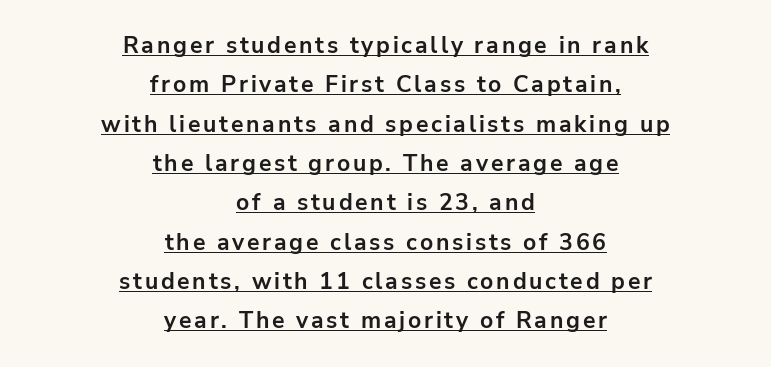
{"italic": "no", "bold": "yes", "underline": "yes", "align": "center", "line_spacing_ratio": 1.71, "glyph_px": 23}
